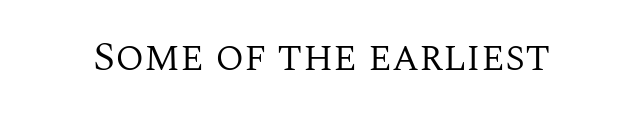
The image shows 42 px regular-weight serif type, upright; set normal letter spacing, not underlined; medium stroke contrast and a large x-height.
